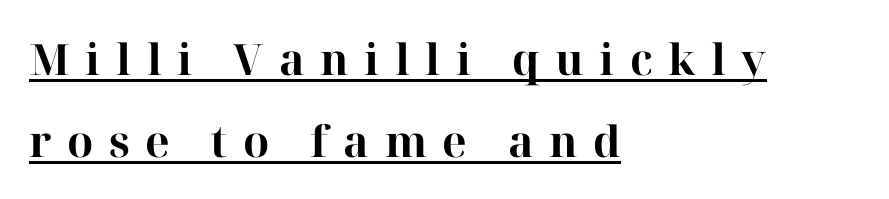
Q: Is the text bold? A: Yes.
Q: Is the text italic (slanted)? A: No, it is upright.
Q: Is the typeface a serif or a sans-serif typeface? A: Serif.
Q: Is the text underlined? A: Yes.
Q: How is the paragraph aligned? A: Left-aligned.
Q: Is the spacing between letters normal or unusually wide? A: Unusually wide.
Q: Is the spacing between lines tight, normal or loose? A: Loose.
Q: Width (condensed, normal, or wide)? A: Normal.
Q: Stroke contrast? A: High.
Q: x-height? A: Medium.
Q: Monospaced? A: No.
